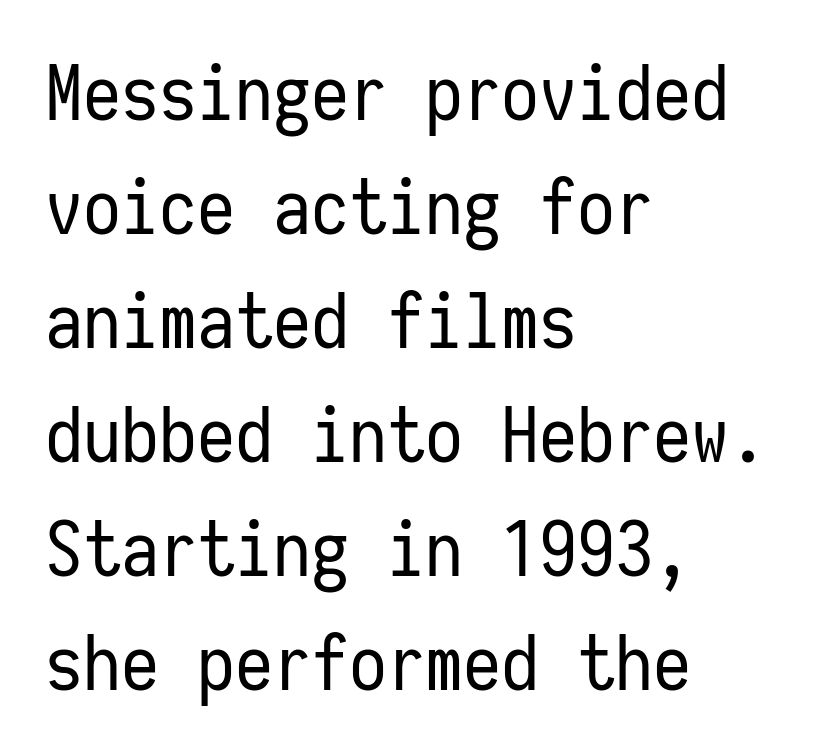
Heft: none added — not bold. The zone under the glyphs is completely vacant. Every character here occupies the same horizontal width, giving the sample a typewriter-like rhythm. Evenly set lines give the paragraph a standard silhouette. Vertical strokes here are truly vertical.
